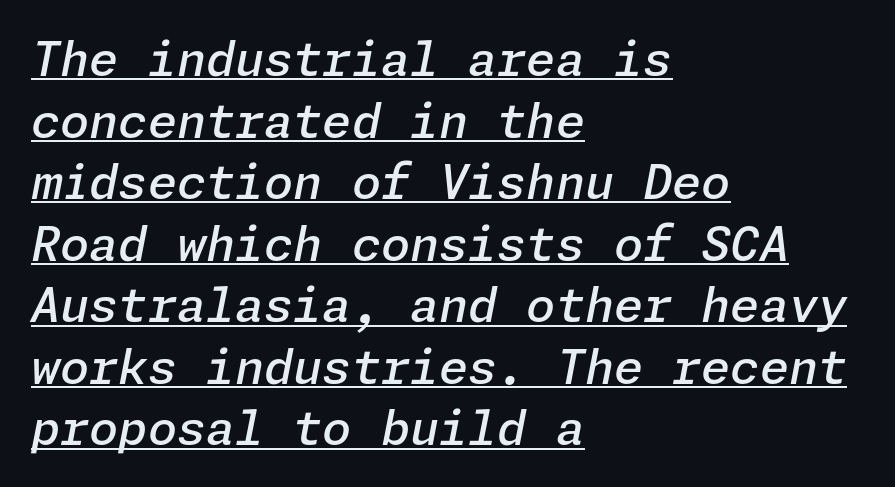
The image shows 47 px semibold type, italic (leaning right); set left-aligned, normal line spacing (1.31x), normal letter spacing, underlined; low stroke contrast and a medium x-height.
